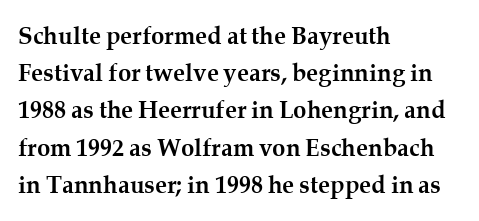
The image shows 24 px bold type, upright; set left-aligned, normal line spacing (1.55x), normal letter spacing, not underlined.
